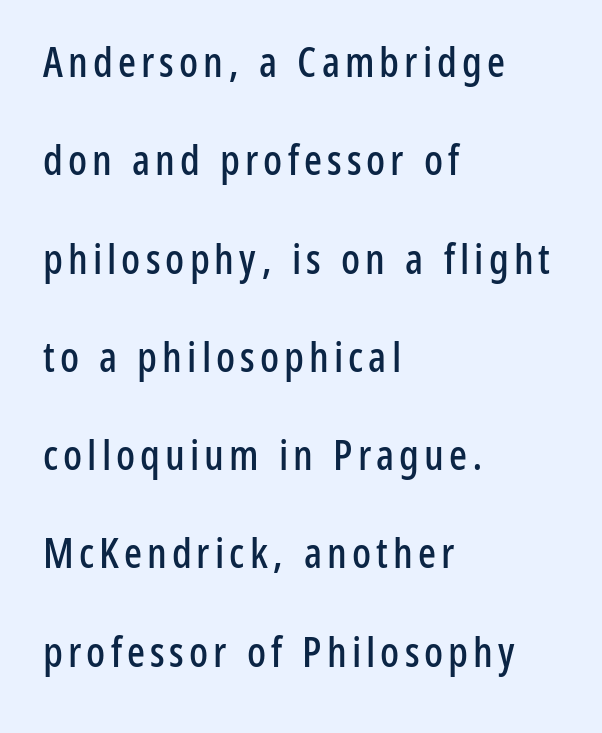
The image shows 42 px condensed sans-serif type, upright; set left-aligned, loose line spacing (2.34x), not underlined; low stroke contrast and a medium x-height.
